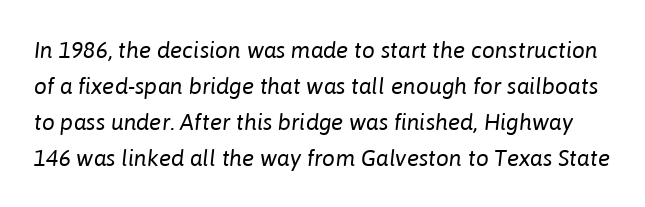
Characters follow at the spacing the type designer built in. The zone under the glyphs is completely vacant. The face used here has a pronounced slope to its letters. Think standard paragraph weight, or any step lighter than that. Baseline-to-baseline distance is the conventional proportion of letter height.
